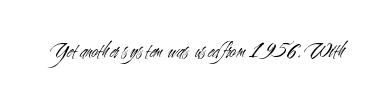
The space directly below the letters is spotless. The line texture is even and compact thanks to regular tracking. These glyphs show unthickened strokes, regular width or finer.
